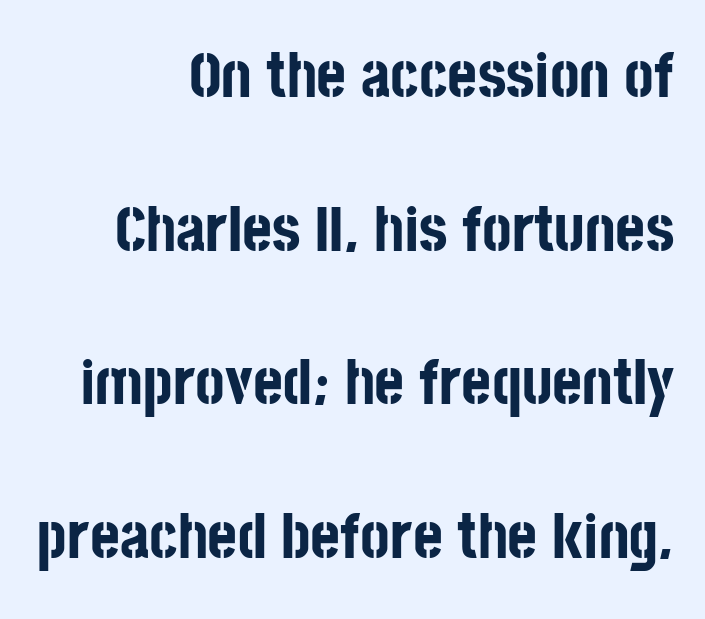
{"serif": "no", "italic": "no", "bold": "yes", "weight": "bold", "width": "condensed", "stroke_contrast": "low", "x_height": "large", "monospaced": "no", "underline": "no", "align": "right", "line_spacing": "loose", "line_spacing_ratio": 2.4, "letter_spacing": "normal", "letter_spacing_em": 0.0, "glyph_px": 64}
